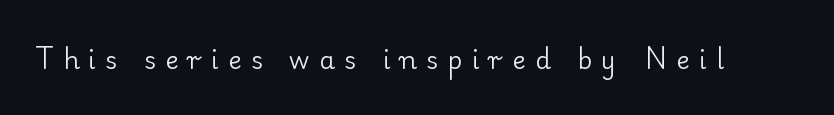
{"italic": "no", "bold": "no", "underline": "no", "letter_spacing": "wide", "letter_spacing_em": 0.38, "glyph_px": 25}
